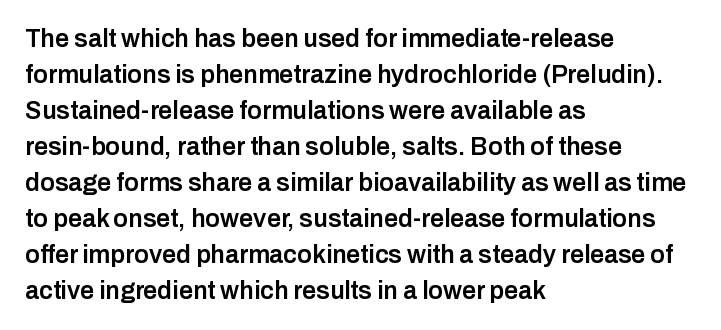
{"italic": "no", "bold": "semi", "underline": "no", "align": "left", "line_spacing": "normal", "line_spacing_ratio": 1.44, "letter_spacing": "normal", "letter_spacing_em": 0.0, "glyph_px": 25}
